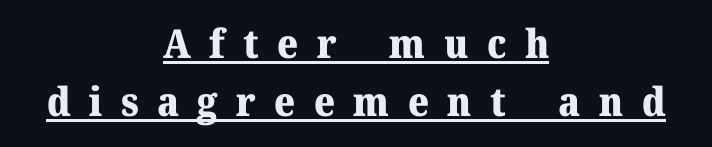
The image shows 40 px heavy serif type, upright; set centered, normal line spacing (1.45x), unusually wide letter spacing (+0.46 em), underlined; medium stroke contrast and a medium x-height.
